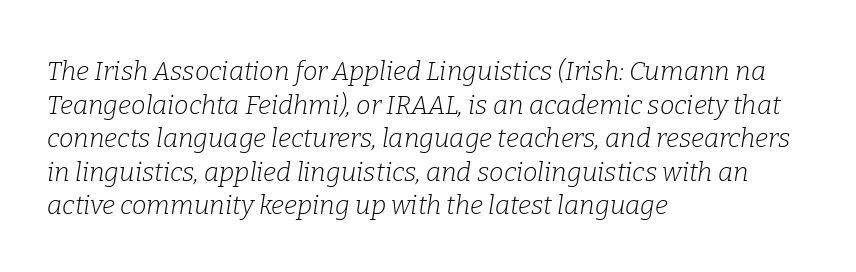
The image shows 26 px text type, italic (leaning right); set left-aligned, normal line spacing (1.29x), normal letter spacing, not underlined.
